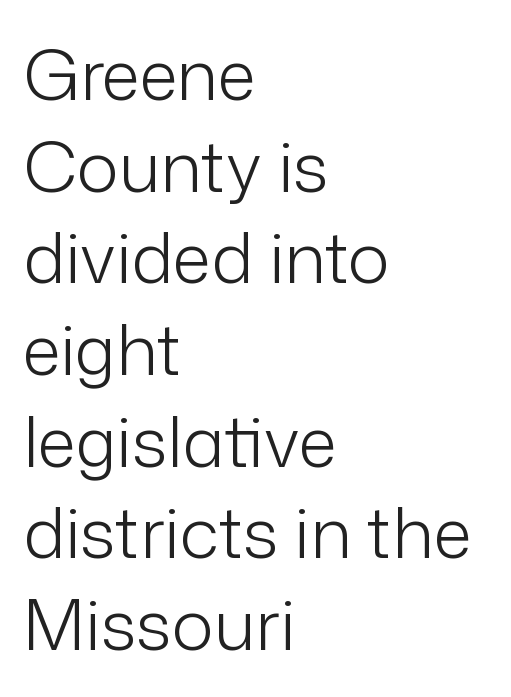
{"serif": "no", "italic": "no", "bold": "no", "weight": "light", "width": "normal", "stroke_contrast": "low", "x_height": "medium", "monospaced": "no", "underline": "no", "align": "left", "line_spacing": "normal", "line_spacing_ratio": 1.31, "letter_spacing": "normal", "letter_spacing_em": 0.0, "glyph_px": 70}
